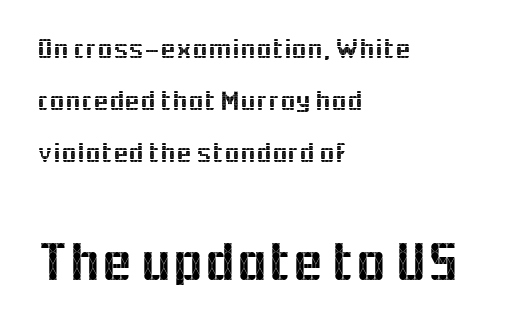
Only glyphs here, with clear space below each row. Line beginnings align vertically; line endings do not. This sample has the flowing, uneven cadence of proportional lettering. Which of the two is more prominent by size? The second, at the bottom.
